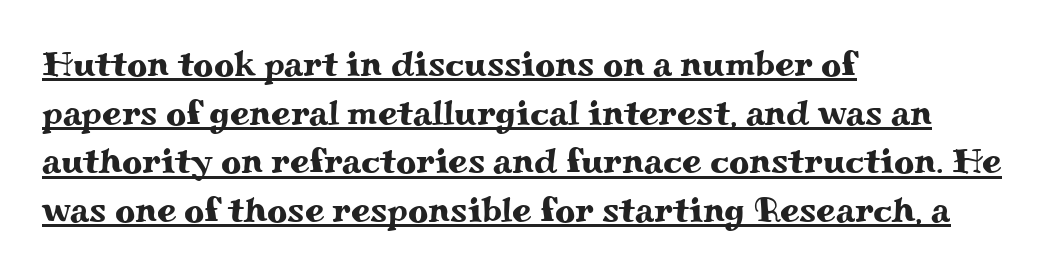
The rendered words wear a rule along their underside. Students, observe: this is what conventionally led text looks like. This sample has the flowing, uneven cadence of proportional lettering. Look at the tracking — it's just the regular setting, nothing added. Yep, those are serifs on the letters. Does the copy run flush right? No — it runs flush left.
